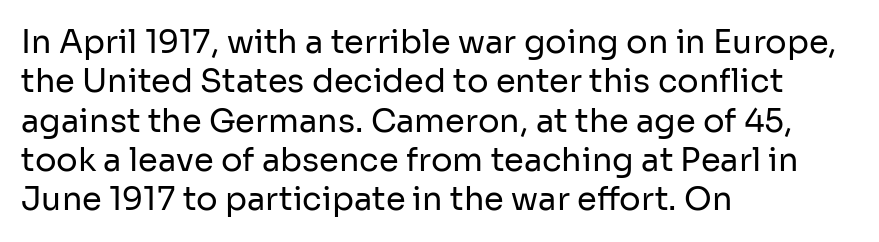
Nothing heavy about these letters — not bold at all. Each row of text sits above clean, open space. A student would call this left alignment; a typographer would say flush left, rag right. No feet cap the strokes, marking this as sans-serif type.
